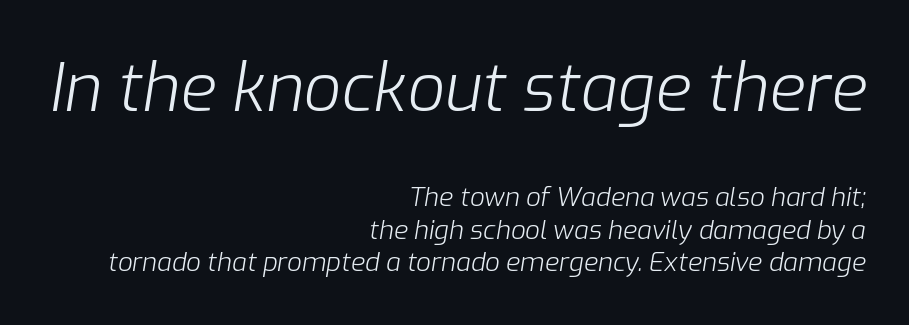
Look at the glyph heights: the upper group is clearly the bigger setting. The glyphs look as if they've been sheared to an angle. Has an underline been added? It has not. Proportional: the letters do not fall into vertical columns.
